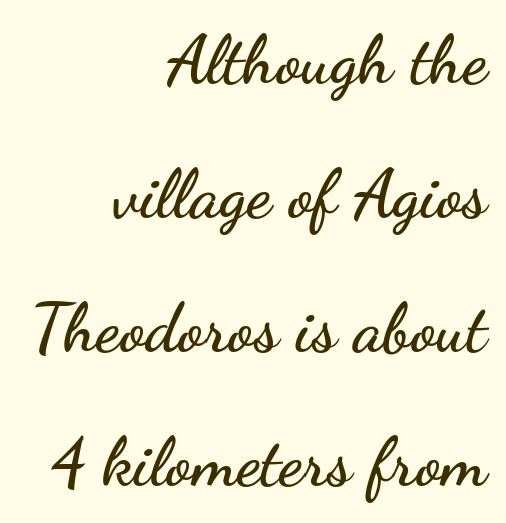
These lines are set flush right with a ragged left edge. Anything drawn beneath the words? Only blank space. The passage shown is typed in a proportional face where columns would drift. This sample trades compactness for vertical openness between lines.
